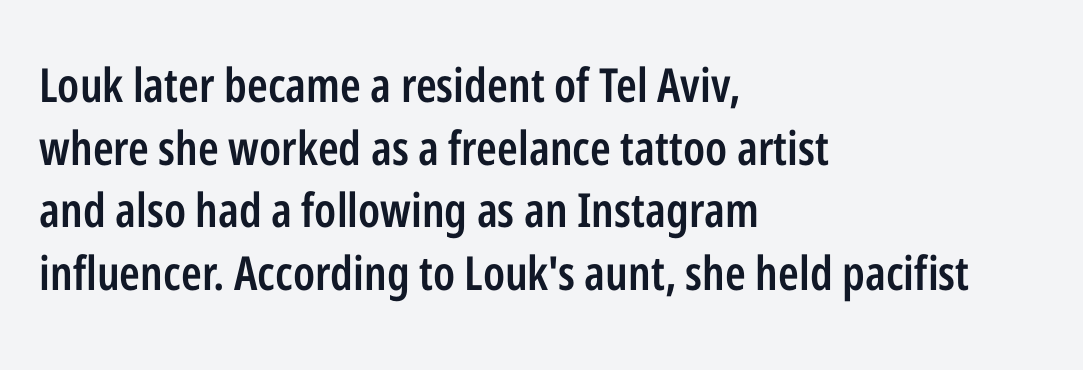
{"serif": "no", "italic": "no", "bold": "semi", "weight": "semibold", "width": "condensed", "stroke_contrast": "low", "x_height": "medium", "monospaced": "no", "underline": "no", "align": "left", "line_spacing": "normal", "line_spacing_ratio": 1.33, "letter_spacing": "normal", "letter_spacing_em": 0.0, "glyph_px": 47}
